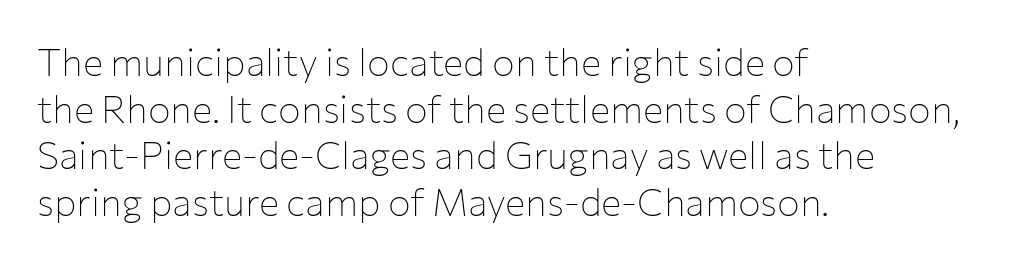
The image shows 38 px thin sans-serif type, upright; set left-aligned, line spacing 1.23x, normal letter spacing, not underlined; low stroke contrast and a medium x-height.
